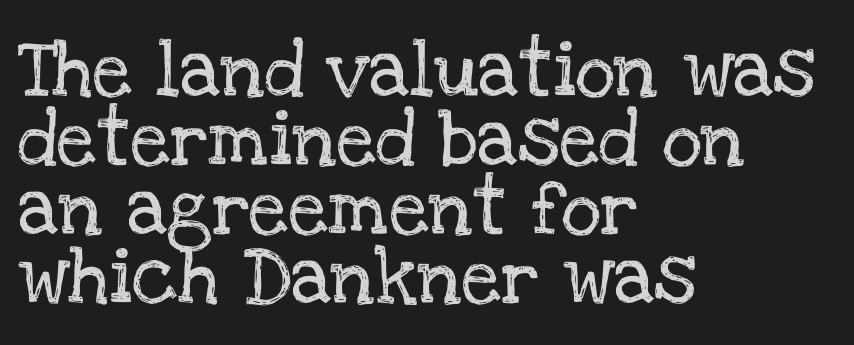
Q: Is the text italic (slanted)? A: No, it is upright.
Q: Is the typeface a serif or a sans-serif typeface? A: Serif.
Q: Is the text underlined? A: No.
Q: How is the paragraph aligned? A: Left-aligned.
Q: Is the spacing between letters normal or unusually wide? A: Normal.
Q: Width (condensed, normal, or wide)? A: Normal.
Q: Stroke contrast? A: Low.
Q: x-height? A: Large.
Q: Monospaced? A: No.
